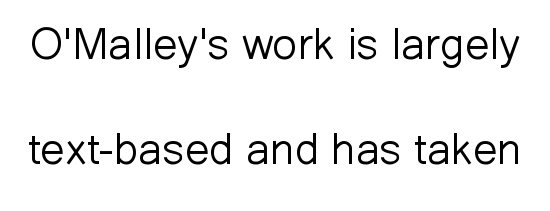
In terms of letterspacing, this is plain default setting. A typesetter would call this proportional, since set widths differ per character. The foot of each line stays bare and open. Airy leading.
